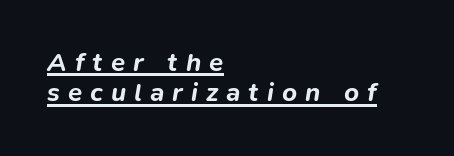
The image shows 26 px bold type, italic (leaning right); set left-aligned, line spacing 1.16x, unusually wide letter spacing (+0.31 em), underlined.
